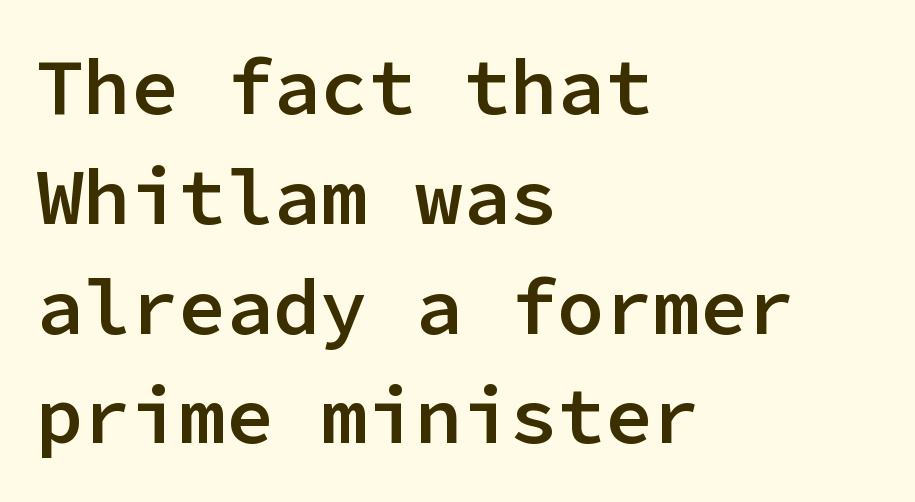
Look at the stroke-to-counter ratio: somewhat heavy, a semibold. Here the designer chose a console-style face with uniform glyph widths. Summary of vertical rhythm: regular, with standard interline spacing. Just letters on the line, the space beneath them empty. Every character sits straight up, as roman type does. The paragraph shown leans on its left margin.
